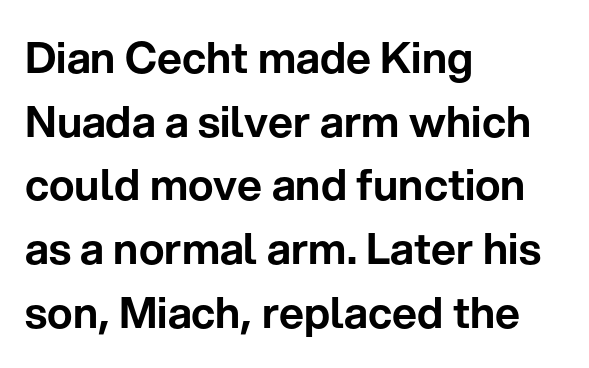
The image shows 43 px sans-serif type, upright; set left-aligned, normal line spacing (1.48x), normal letter spacing, not underlined; low stroke contrast and a medium x-height.
